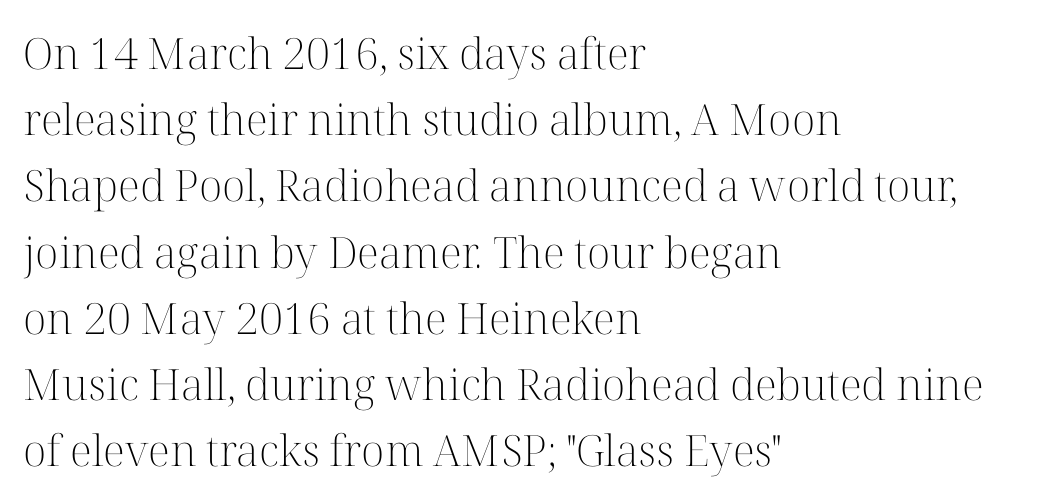
The image shows 43 px light serif type, upright; set left-aligned, normal line spacing (1.54x), normal letter spacing, not underlined; high stroke contrast and a medium x-height.
